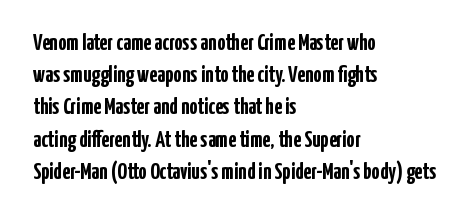
Q: Is the text bold? A: Yes.
Q: Is the text italic (slanted)? A: No, it is upright.
Q: Is the text underlined? A: No.
Q: How is the paragraph aligned? A: Left-aligned.
Q: Is the spacing between letters normal or unusually wide? A: Normal.
Q: Is the spacing between lines tight, normal or loose? A: Normal.
